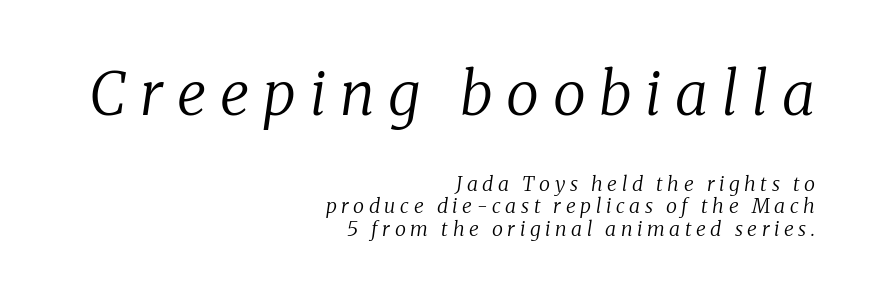
The image shows 60 px regular-weight serif type, italic (leaning right); set right-aligned, tight line spacing (1.13x), unusually wide letter spacing (+0.23 em), not underlined; the first (top) block is 3.0x larger; low stroke contrast and a medium x-height.
